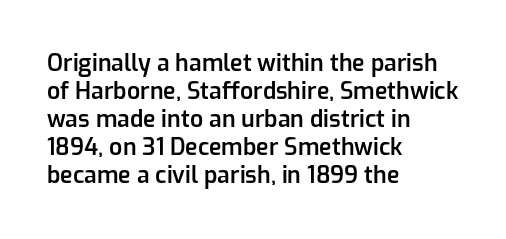
Q: Is the text bold? A: Semi-bold.
Q: Is the text italic (slanted)? A: No, it is upright.
Q: Is the text underlined? A: No.
Q: How is the paragraph aligned? A: Left-aligned.
Q: Is the spacing between letters normal or unusually wide? A: Normal.
